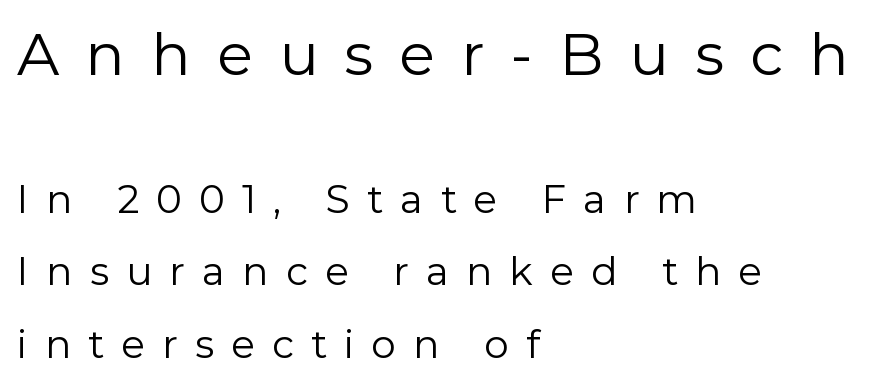
Letters rest on an invisible, unmarked baseline. Compare the two chunks: the upper has the greater cap height. The characters are drawn with everyday or finer stroke widths. These lines were composed using upright roman letters. How are the letters spaced? Widely, with obvious added tracking.
